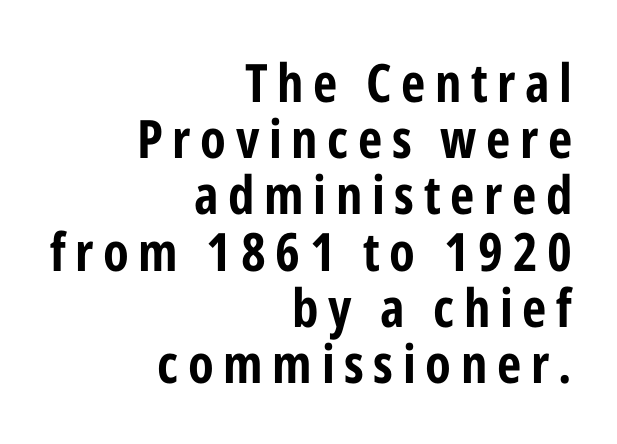
{"serif": "no", "italic": "no", "bold": "yes", "weight": "bold", "width": "condensed", "stroke_contrast": "low", "x_height": "medium", "monospaced": "no", "underline": "no", "align": "right", "line_spacing": "tight", "line_spacing_ratio": 1.06, "glyph_px": 53}
